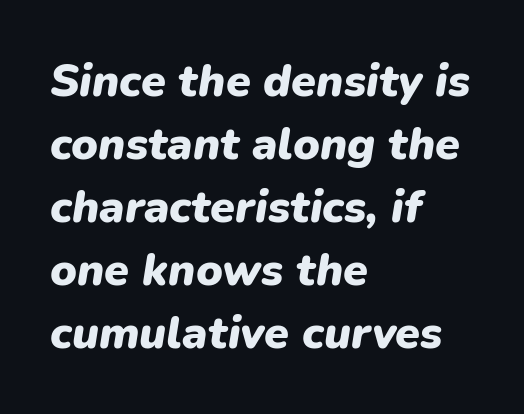
The image shows 45 px heavy type, italic (leaning right); set left-aligned, normal line spacing (1.4x), normal letter spacing, not underlined; low stroke contrast and a medium x-height.
